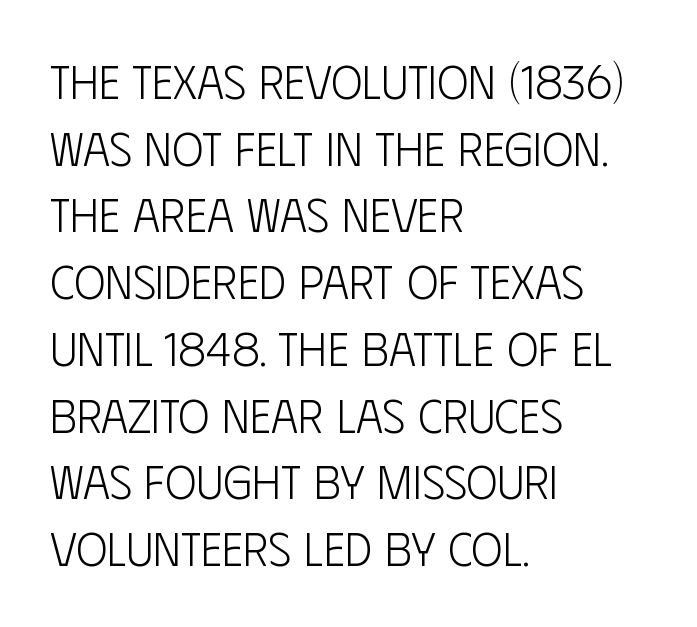
Does the lettering tilt? It doesn't — this is upright. The rendering shows plain stroke endings on the letterforms — a sans-serif design. Stroke thickness stays within the range of a standard reading face or lighter. Varying glyph widths throughout — classic text-font behaviour.
